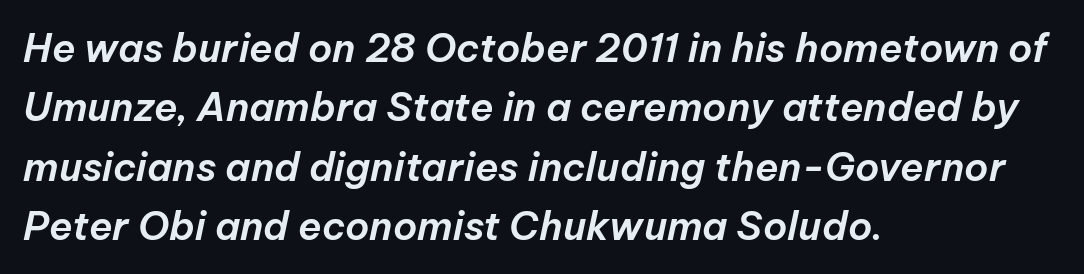
The rendering uses natural spacing where letterforms have individual widths. Emphasis-style slanted type is in use. The tracking reads as untouched default to a designer's eye. A clean baseline with only descenders dipping below it.
